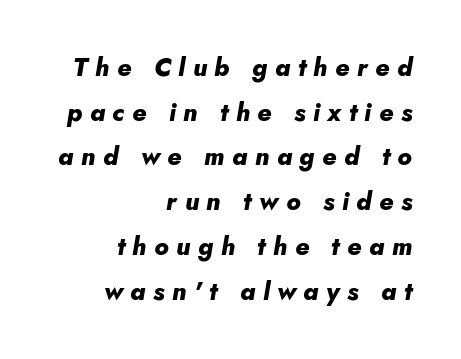
Strokes here are thick enough to call this a true bold. Emphasis-style slanted type is in use. The passage shown is not underscored anywhere. A student would call this right alignment; a typographer would say flush right, rag left. Look at the tracking — it's clearly loosened, letters drifting apart.
